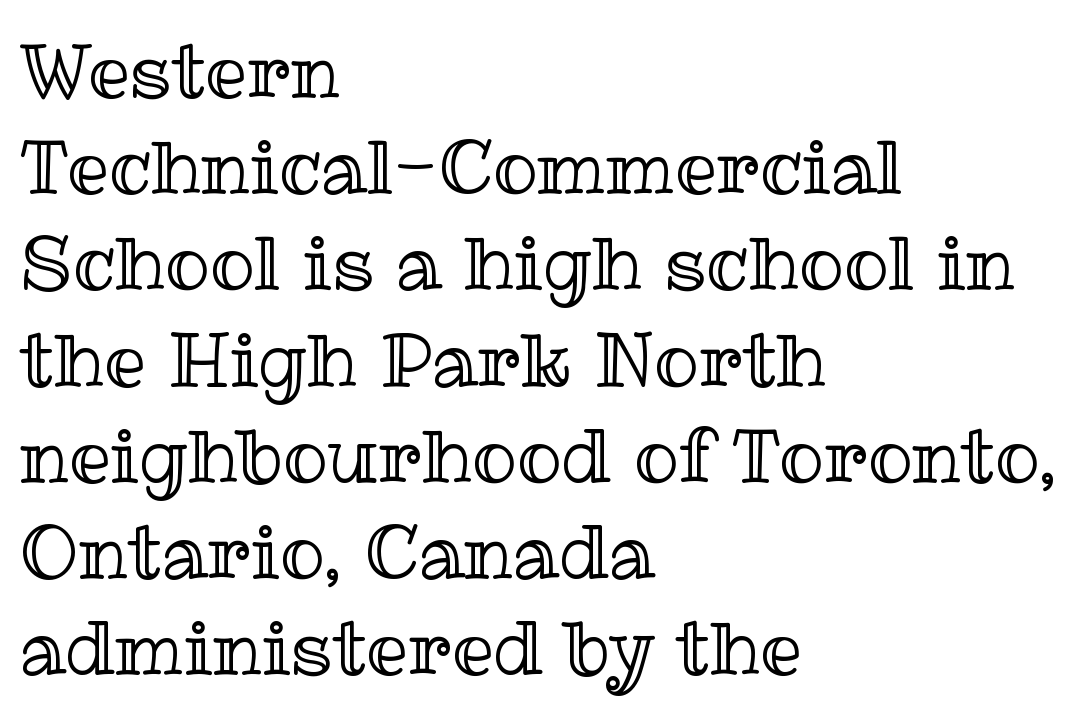
The image shows 74 px text type, upright; set left-aligned, normal line spacing (1.3x), normal letter spacing, not underlined; a medium x-height.
